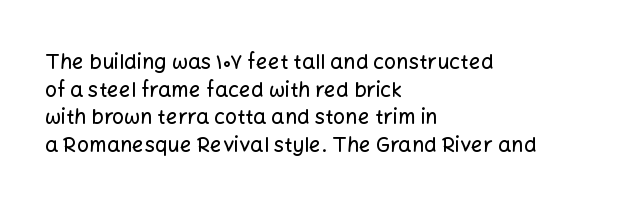
Line starts are locked; line ends wander. Leading matches the norm, producing a regular column. Characters remain perfectly vertical along every line. The area under the type is left untouched. Caption: standard tracking, unaltered.
